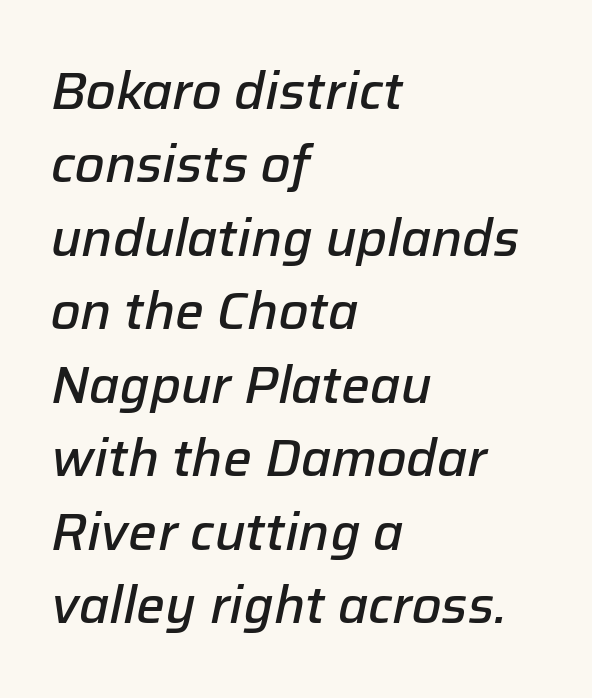
Q: Is the text bold? A: Semi-bold.
Q: Is the text italic (slanted)? A: Yes, it leans right by about 12 degrees.
Q: Is the text underlined? A: No.
Q: How is the paragraph aligned? A: Left-aligned.
Q: Is the spacing between letters normal or unusually wide? A: Normal.
Q: Is the spacing between lines tight, normal or loose? A: Normal.
Q: Width (condensed, normal, or wide)? A: Normal.
Q: Stroke contrast? A: Low.
Q: x-height? A: Medium.
Q: Monospaced? A: No.
